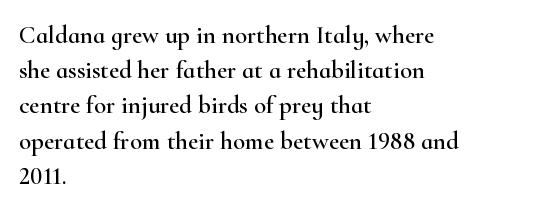
The image shows 25 px text type, upright; set left-aligned, normal line spacing (1.41x), normal letter spacing, not underlined.
